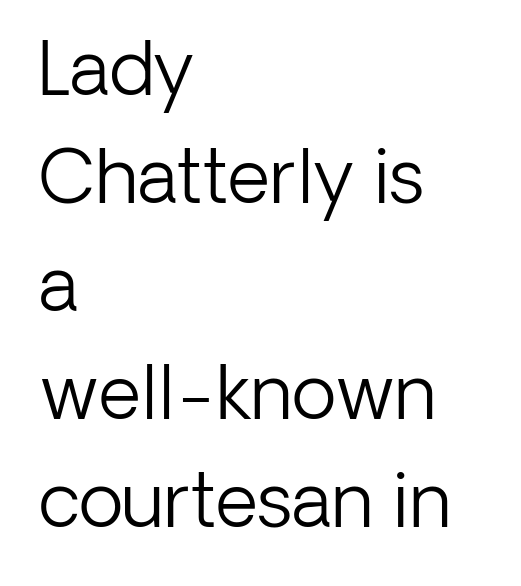
The space beneath each line is pristine and unruled. The tracking reads as untouched default to a designer's eye. The lettering holds an erect, upright posture throughout. In CSS terms this would be text-align: left. Stems here are at most as thick as an everyday book face. The face used here is proportionally spaced, like ordinary book or web type.
